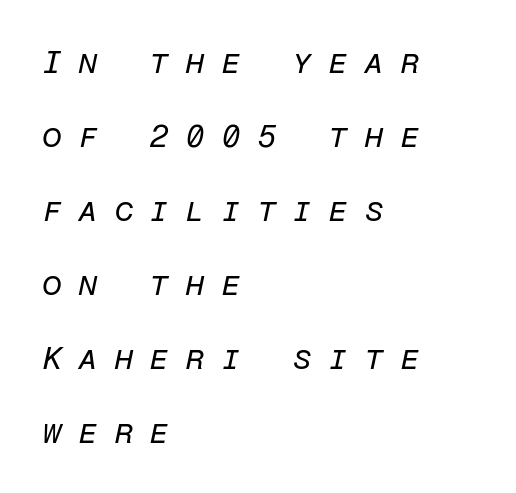
{"italic": "yes", "lean": "right", "slant_degrees": 12, "bold": "no", "weight": "regular", "width": "normal", "stroke_contrast": "low", "x_height": "medium", "monospaced": "yes", "underline": "no", "align": "left", "line_spacing": "loose", "line_spacing_ratio": 2.31, "letter_spacing": "wide", "letter_spacing_em": 0.5, "glyph_px": 32}
